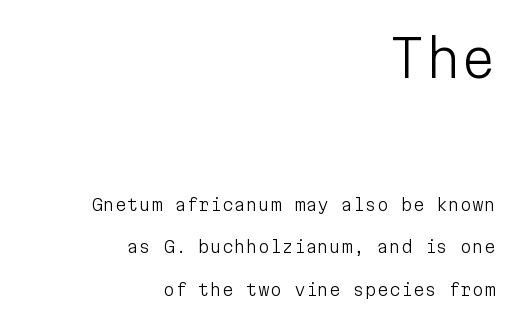
This sample uses plain, unmodified letter spacing. This is the regular roman posture of the typeface. Visually the block forms a straight wall on the right and a jagged coastline on the left. The passage shown stacks its lines with a broad gap. Compare the two chunks: the upper has the greater cap height.
